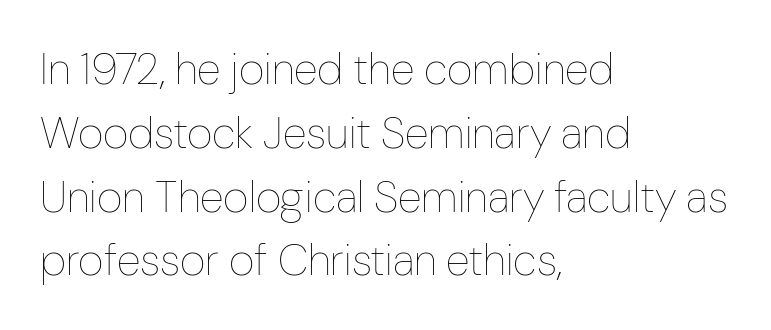
{"italic": "no", "bold": "no", "weight": "thin", "width": "condensed", "stroke_contrast": "low", "x_height": "medium", "monospaced": "no", "underline": "no", "align": "left", "line_spacing": "normal", "line_spacing_ratio": 1.45, "letter_spacing": "normal", "letter_spacing_em": 0.0, "glyph_px": 44}
